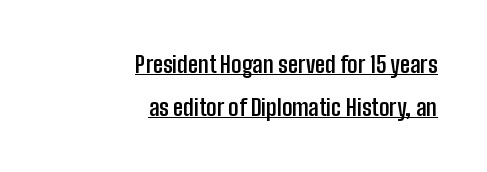
The image shows 23 px bold type, upright; set right-aligned, line spacing 1.87x, normal letter spacing, underlined.
